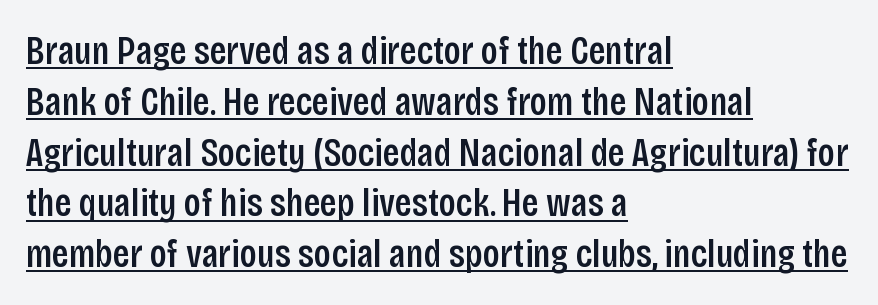
The image shows 40 px condensed sans-serif type, upright; set left-aligned, normal line spacing (1.27x), normal letter spacing, underlined; low stroke contrast and a large x-height.
